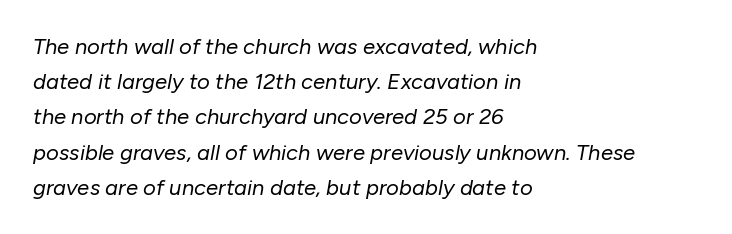
The image shows 22 px text type, italic (leaning right); set left-aligned, normal line spacing (1.6x), normal letter spacing, not underlined.
